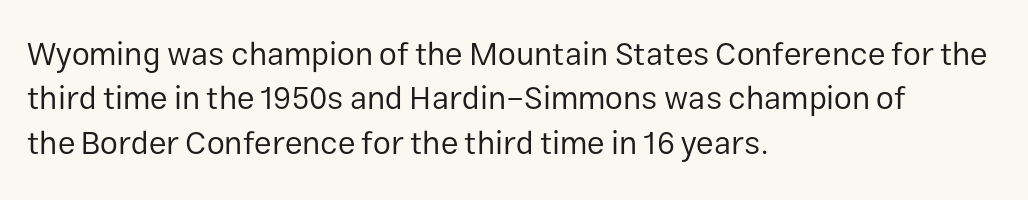
The image shows 32 px regular-weight sans-serif type, upright; set left-aligned, normal line spacing (1.39x), normal letter spacing, not underlined; low stroke contrast and a medium x-height.
